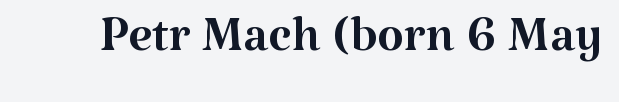
{"serif": "yes", "italic": "no", "bold": "no", "weight": "regular", "width": "normal", "stroke_contrast": "medium", "x_height": "medium", "monospaced": "no", "underline": "no", "letter_spacing": "normal", "letter_spacing_em": 0.0, "glyph_px": 69}
